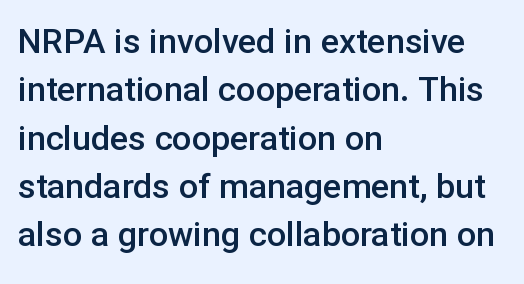
Honestly, the letter spacing is just normal — you wouldn't notice it. Each letter's strokes conclude bluntly, with no projecting serifs. Note the varied advance widths — an 'i' is clearly narrower than an 'm'. Set as a demibold, roughly 600 on the weight scale.
